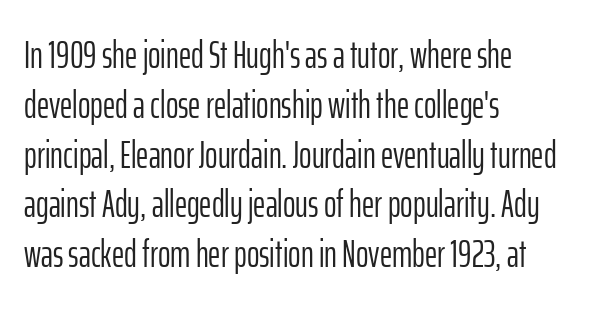
Spacing verdict: proportional, widths tailored to each character. The characters display no serif detailing; their extremities are plain. The typography opts for an upright posture over an oblique one. The strokes carry an ordinary text weight at most. Does extra space separate the letters? No, they use regular spacing.
